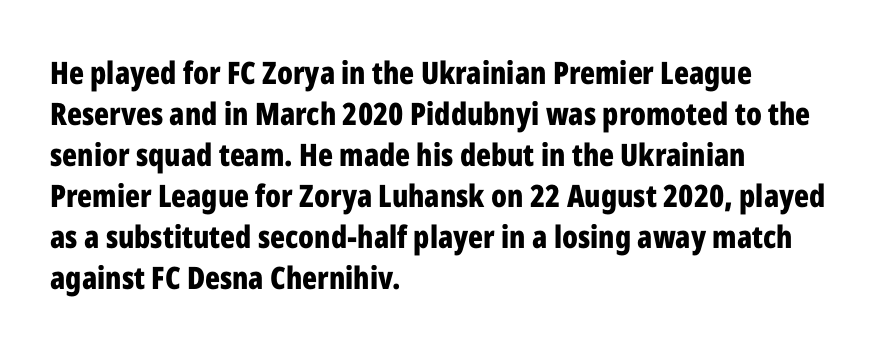
{"serif": "no", "italic": "no", "bold": "yes", "weight": "bold", "width": "condensed", "stroke_contrast": "low", "x_height": "medium", "monospaced": "no", "underline": "no", "align": "left", "line_spacing": "normal", "line_spacing_ratio": 1.32, "letter_spacing": "normal", "letter_spacing_em": 0.0, "glyph_px": 31}
